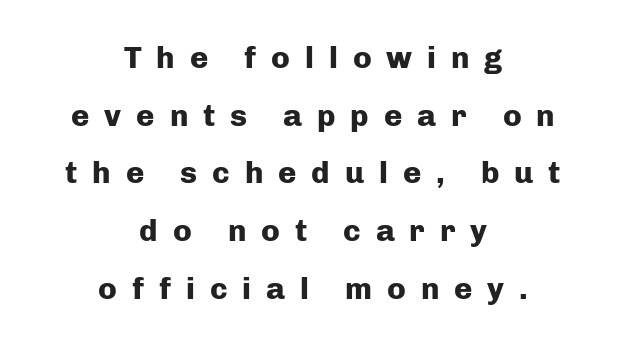
The image shows 31 px heavy sans-serif type, upright; set centered, line spacing 1.86x, unusually wide letter spacing (+0.48 em), not underlined; low stroke contrast and a medium x-height.
